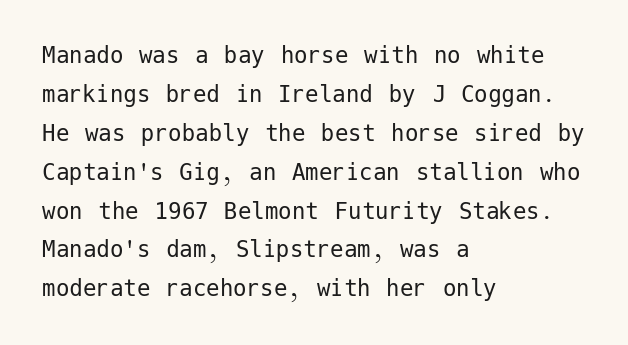
Q: Is the text bold? A: No.
Q: Is the text italic (slanted)? A: No, it is upright.
Q: Is the text underlined? A: No.
Q: How is the paragraph aligned? A: Left-aligned.
Q: Is the spacing between letters normal or unusually wide? A: Normal.
Q: Is the spacing between lines tight, normal or loose? A: Normal.
